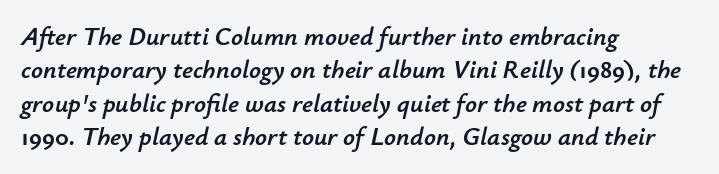
Q: Is the text italic (slanted)? A: Yes, it leans right by about 12 degrees.
Q: Is the text underlined? A: No.
Q: How is the paragraph aligned? A: Left-aligned.
Q: Is the spacing between letters normal or unusually wide? A: Normal.
Q: Is the spacing between lines tight, normal or loose? A: Normal.
